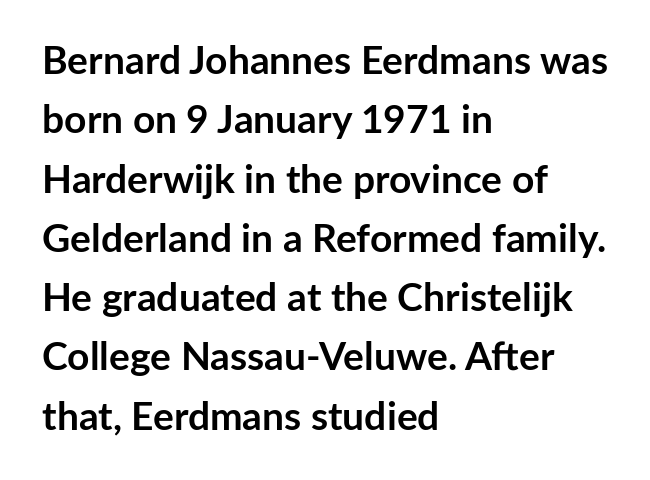
Q: Is the text bold? A: Yes.
Q: Is the text italic (slanted)? A: No, it is upright.
Q: Is the typeface a serif or a sans-serif typeface? A: Sans-serif.
Q: Is the text underlined? A: No.
Q: How is the paragraph aligned? A: Left-aligned.
Q: Is the spacing between letters normal or unusually wide? A: Normal.
Q: Is the spacing between lines tight, normal or loose? A: Normal.
Q: Width (condensed, normal, or wide)? A: Normal.
Q: Stroke contrast? A: Low.
Q: x-height? A: Medium.
Q: Monospaced? A: No.
